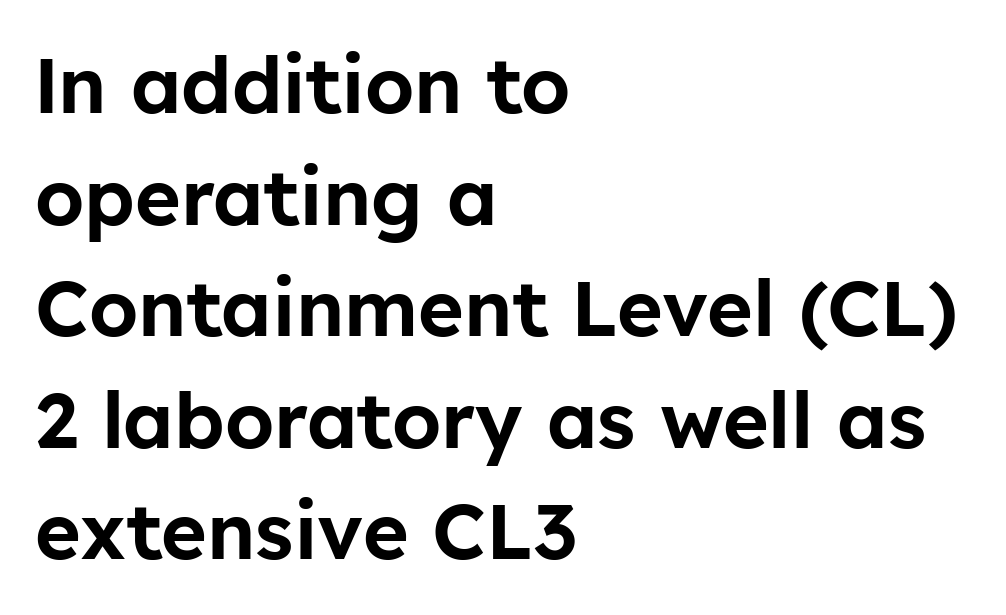
Look at the bottom of the vertical strokes: they stop flat, with no serifs. Alignment: flush left. This sample uses an upright cut, with every glyph sitting square on the baseline. A typesetter would call this zero additional tracking.
